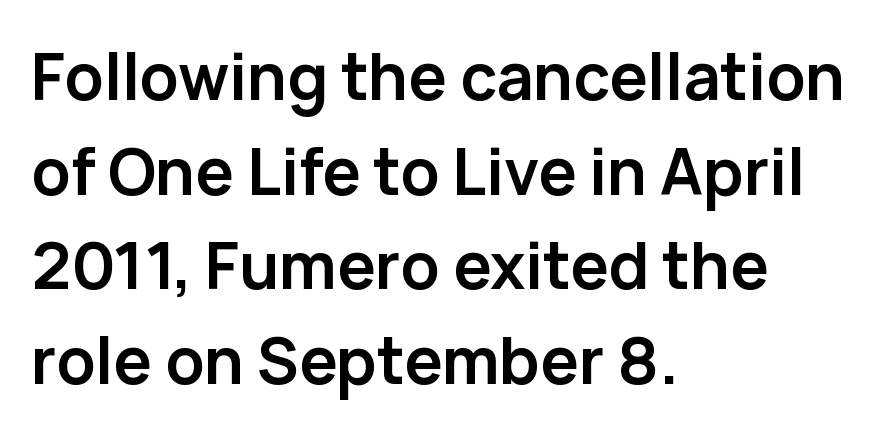
This is heavy type, rendered in bold. The passage shown is not underscored anywhere. You could not count columns in this text — the font is proportionally spaced. Italic: no, the glyphs are upright roman. This sample is left-justified, so line endings fall wherever the words run out. This rendering leaves character spacing at its baseline value.
